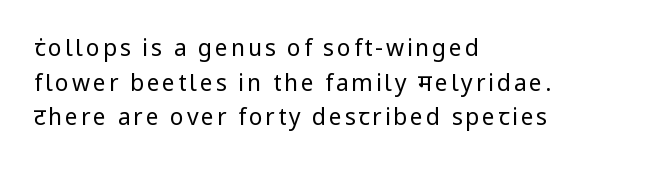
Q: Is the text bold? A: No.
Q: Is the text italic (slanted)? A: No, it is upright.
Q: Is the text underlined? A: No.
Q: How is the paragraph aligned? A: Left-aligned.
Q: Is the spacing between lines tight, normal or loose? A: Normal.
